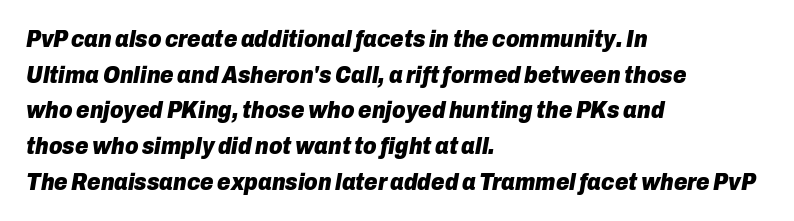
Q: Is the text bold? A: Yes.
Q: Is the text italic (slanted)? A: Yes, it leans right by about 10 degrees.
Q: Is the text underlined? A: No.
Q: How is the paragraph aligned? A: Left-aligned.
Q: Is the spacing between letters normal or unusually wide? A: Normal.
Q: Is the spacing between lines tight, normal or loose? A: Normal.
